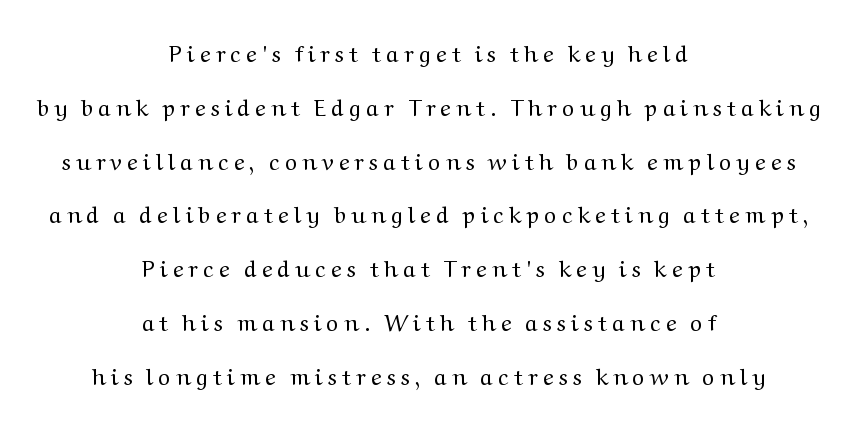
Q: Is the text bold? A: No.
Q: Is the text italic (slanted)? A: No, it is upright.
Q: Is the text underlined? A: No.
Q: How is the paragraph aligned? A: Centered.
Q: Is the spacing between letters normal or unusually wide? A: Unusually wide.
Q: Is the spacing between lines tight, normal or loose? A: Loose.
